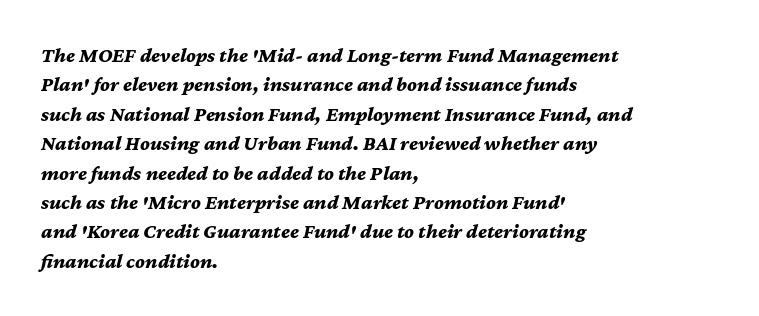
The image shows 21 px bold type, italic (leaning right); set left-aligned, normal line spacing (1.4x), normal letter spacing, not underlined.
